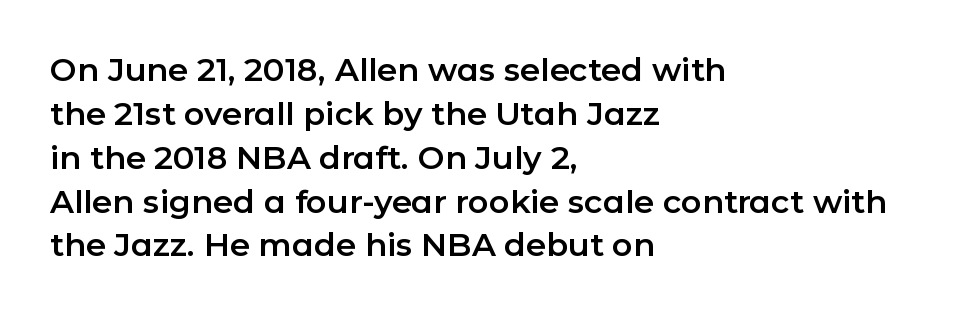
The image shows 32 px sans-serif type, upright; set left-aligned, normal line spacing (1.37x), normal letter spacing, not underlined; low stroke contrast and a medium x-height.
